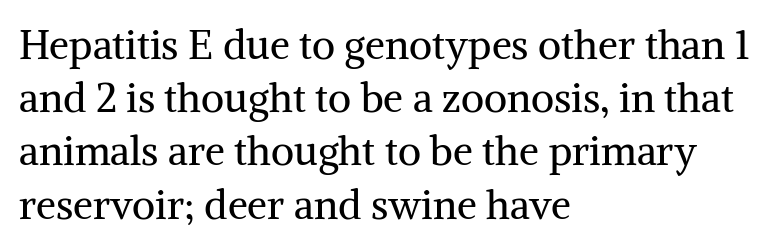
Q: Is the text bold? A: No.
Q: Is the text italic (slanted)? A: No, it is upright.
Q: Is the typeface a serif or a sans-serif typeface? A: Serif.
Q: Is the text underlined? A: No.
Q: How is the paragraph aligned? A: Left-aligned.
Q: Is the spacing between letters normal or unusually wide? A: Normal.
Q: Is the spacing between lines tight, normal or loose? A: Normal.
Q: Width (condensed, normal, or wide)? A: Normal.
Q: Stroke contrast? A: Medium.
Q: x-height? A: Medium.
Q: Monospaced? A: No.
